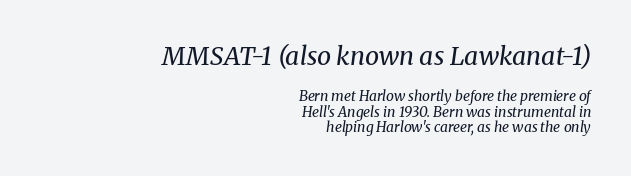
{"italic": "yes", "lean": "right", "slant_degrees": 8, "bold": "no", "underline": "no", "align": "right", "line_spacing": "tight", "line_spacing_ratio": 1.09, "letter_spacing": "normal", "letter_spacing_em": 0.0, "larger_block": "first", "size_ratio": 1.79, "glyph_px": 25}
